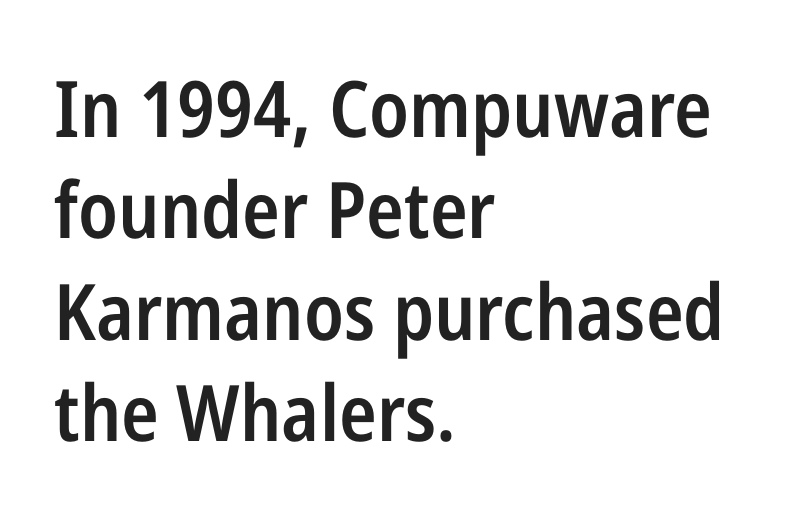
The space directly below the letters is spotless. Short and long lines alike share a common starting point at left. Standard letterfit; no display-style spreading of the glyphs. Successive baselines arrive at the customary interval. Is this a fixed-width face? No — the glyphs have proportional, varying widths. Ordinary non-slanted type is in use.
